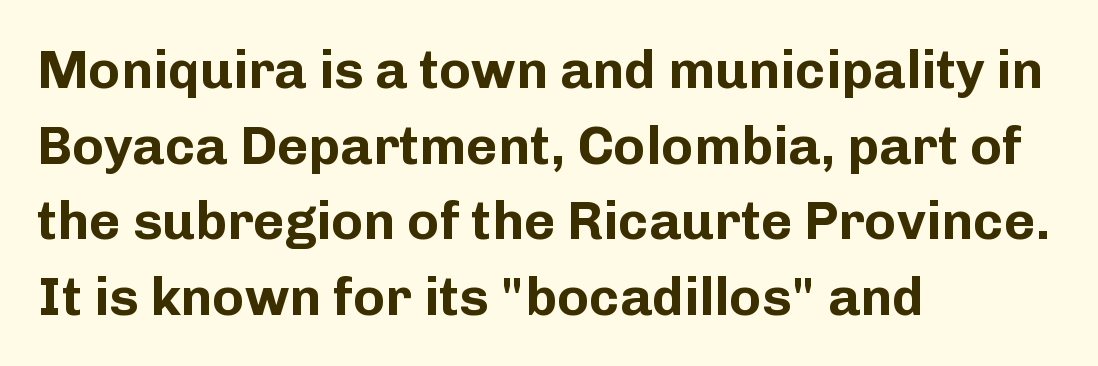
Ordinary non-slanted type is in use. The text block is weighted toward the left margin, trailing off unevenly rightward. The letters advance in unequal steps, a hallmark of proportional type. Typographic density is high because the face is bold.
